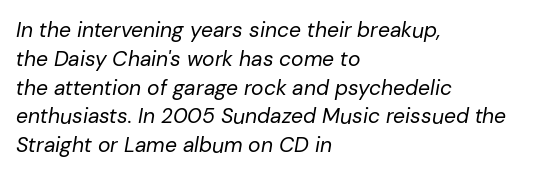
The image shows 21 px text type, italic (leaning right); set left-aligned, normal line spacing (1.37x), normal letter spacing, not underlined.
